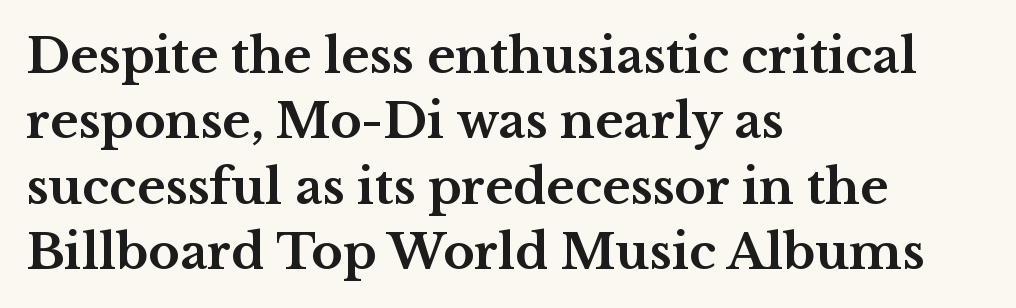
{"serif": "yes", "italic": "no", "bold": "yes", "weight": "bold", "width": "wide", "stroke_contrast": "medium", "x_height": "medium", "monospaced": "no", "underline": "no", "align": "left", "line_spacing": "normal", "line_spacing_ratio": 1.36, "letter_spacing": "normal", "letter_spacing_em": 0.0, "glyph_px": 48}
